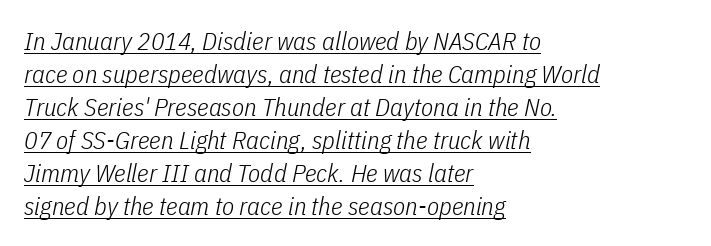
{"italic": "yes", "lean": "right", "slant_degrees": 11, "bold": "no", "underline": "yes", "align": "left", "line_spacing": "normal", "line_spacing_ratio": 1.32, "letter_spacing": "normal", "letter_spacing_em": 0.0, "glyph_px": 25}
